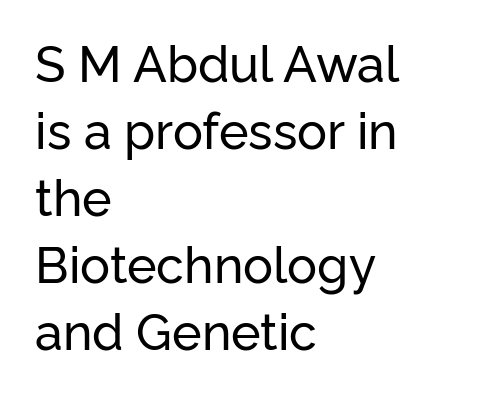
Q: Is the text italic (slanted)? A: No, it is upright.
Q: Is the typeface a serif or a sans-serif typeface? A: Sans-serif.
Q: Is the text underlined? A: No.
Q: How is the paragraph aligned? A: Left-aligned.
Q: Is the spacing between letters normal or unusually wide? A: Normal.
Q: Is the spacing between lines tight, normal or loose? A: Normal.
Q: Width (condensed, normal, or wide)? A: Normal.
Q: Stroke contrast? A: Low.
Q: x-height? A: Medium.
Q: Monospaced? A: No.
